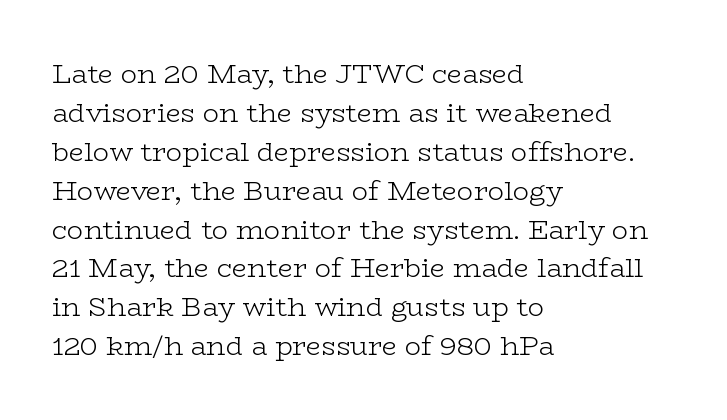
Q: Is the text bold? A: No.
Q: Is the text italic (slanted)? A: No, it is upright.
Q: Is the text underlined? A: No.
Q: How is the paragraph aligned? A: Left-aligned.
Q: Is the spacing between letters normal or unusually wide? A: Normal.
Q: Is the spacing between lines tight, normal or loose? A: Normal.
